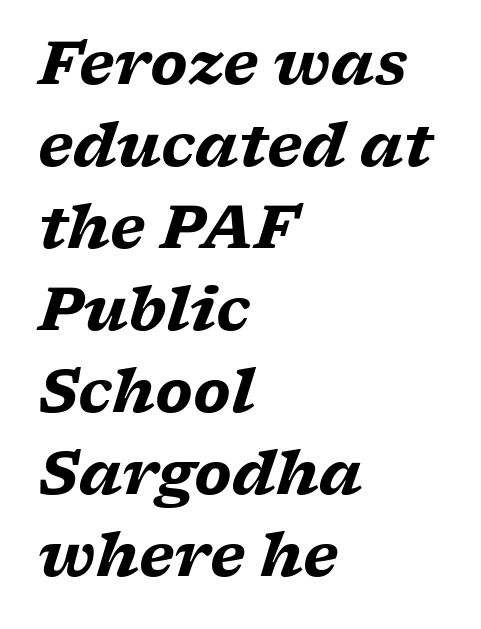
{"serif": "yes", "italic": "yes", "lean": "right", "slant_degrees": 17, "bold": "yes", "weight": "heavy", "width": "wide", "stroke_contrast": "low", "x_height": "medium", "monospaced": "no", "underline": "no", "align": "left", "line_spacing": "normal", "line_spacing_ratio": 1.39, "letter_spacing": "normal", "letter_spacing_em": 0.0, "glyph_px": 59}
